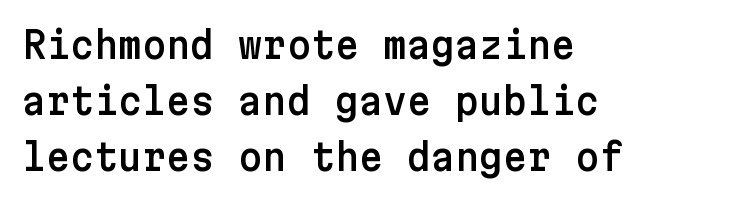
Q: Is the text italic (slanted)? A: No, it is upright.
Q: Is the typeface a serif or a sans-serif typeface? A: Sans-serif.
Q: Is the text underlined? A: No.
Q: How is the paragraph aligned? A: Left-aligned.
Q: Is the spacing between letters normal or unusually wide? A: Normal.
Q: Is the spacing between lines tight, normal or loose? A: Normal.
Q: Width (condensed, normal, or wide)? A: Normal.
Q: Stroke contrast? A: Low.
Q: x-height? A: Medium.
